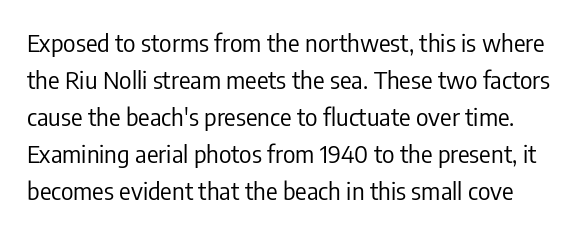
The letters stand upright; this is a roman face. Nothing unusual about the tracking: characters are spaced as the font intends. Descenders hang freely into open space. These glyphs show unthickened strokes, regular width or finer. The passage shown stacks its lines at a standard gap.
